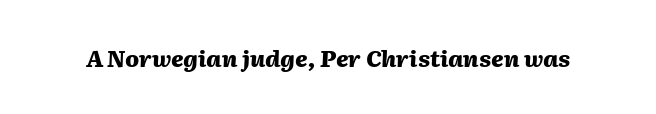
Anything drawn beneath the words? Only blank space. Caption: bold face, heavy strokes. Does the lettering tilt? It does — this is italic. This rendering leaves character spacing at its baseline value.
